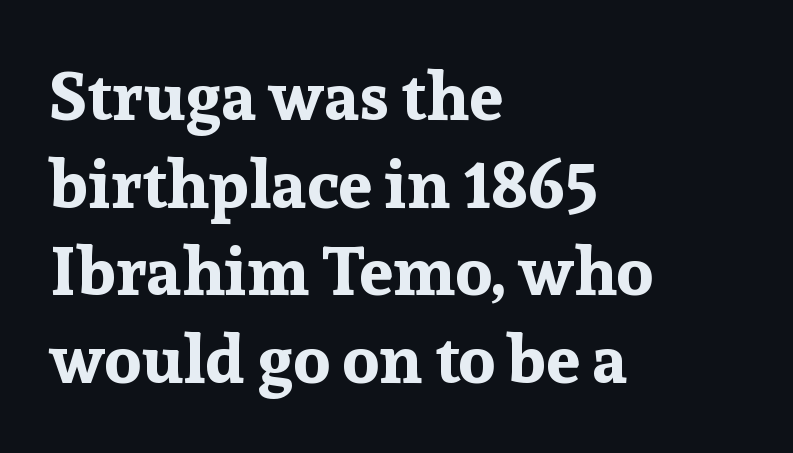
Typographic density is high because the face is bold. The typesetter chose a ragged-right arrangement here. Look at the tracking — it's just the regular setting, nothing added. Type style note: has serifs. A typesetter would call this proportional, since set widths differ per character.
